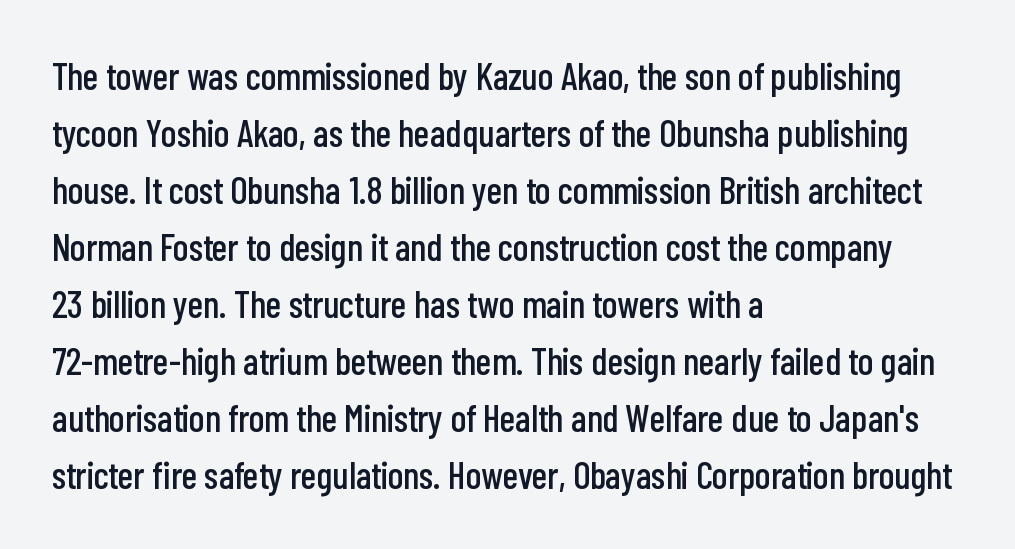
Q: Is the text italic (slanted)? A: No, it is upright.
Q: Is the typeface a serif or a sans-serif typeface? A: Sans-serif.
Q: Is the text underlined? A: No.
Q: How is the paragraph aligned? A: Left-aligned.
Q: Is the spacing between letters normal or unusually wide? A: Normal.
Q: Is the spacing between lines tight, normal or loose? A: Normal.
Q: Width (condensed, normal, or wide)? A: Condensed.
Q: Stroke contrast? A: Low.
Q: x-height? A: Medium.
Q: Monospaced? A: No.
